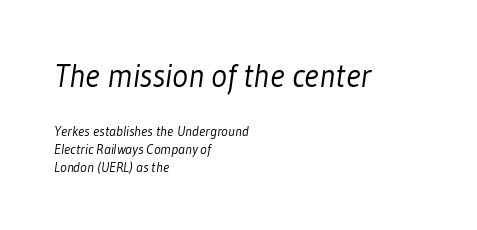
{"serif": "no", "bold": "no", "weight": "light", "width": "condensed", "stroke_contrast": "low", "x_height": "medium", "monospaced": "no", "underline": "no", "align": "left", "line_spacing": "normal", "line_spacing_ratio": 1.27, "letter_spacing": "normal", "letter_spacing_em": 0.0, "larger_block": "first", "size_ratio": 2.36, "glyph_px": 33}
